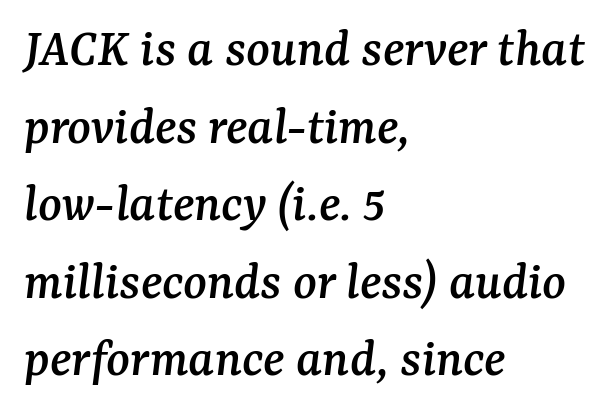
Nobody drew a line under any word here. Vertical spacing — default. An italicized treatment has been applied to the whole sample. The letters advance in unequal steps, a hallmark of proportional type. Standard letterfit; no display-style spreading of the glyphs.
